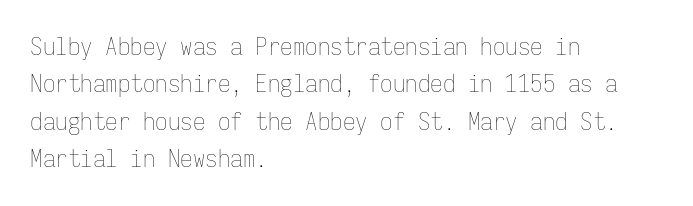
{"italic": "no", "bold": "no", "underline": "no", "align": "left", "line_spacing": "normal", "line_spacing_ratio": 1.5, "letter_spacing": "normal", "letter_spacing_em": 0.0, "glyph_px": 25}
